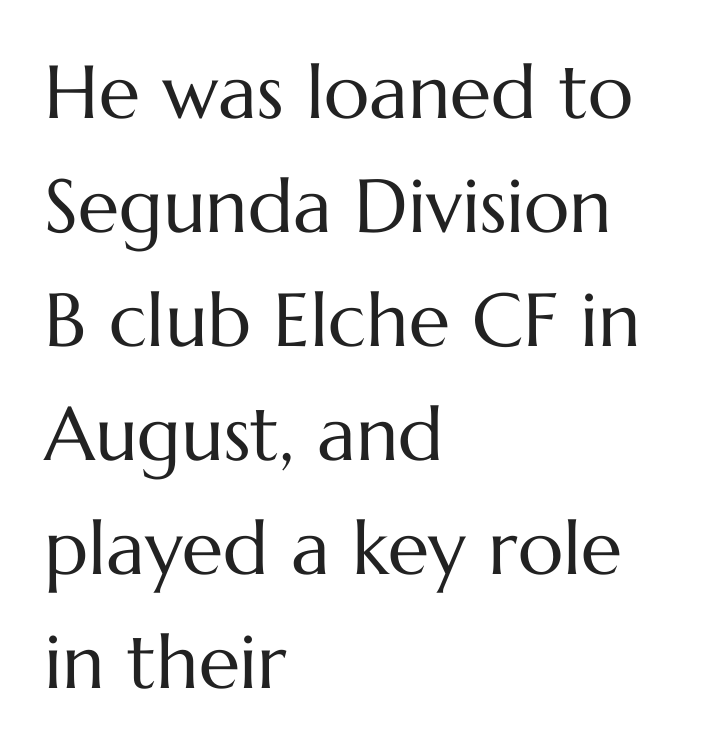
The image shows 75 px regular-weight type, upright; set left-aligned, normal line spacing (1.52x), normal letter spacing, not underlined; medium stroke contrast and a medium x-height.
